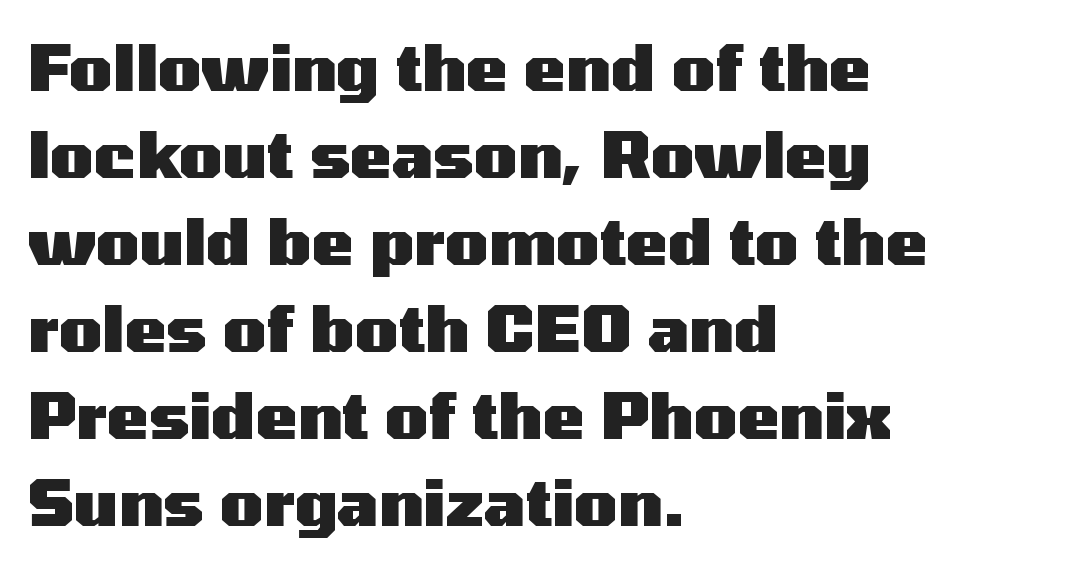
Q: Is the text bold? A: Yes.
Q: Is the text italic (slanted)? A: No, it is upright.
Q: Is the typeface a serif or a sans-serif typeface? A: Sans-serif.
Q: Is the text underlined? A: No.
Q: How is the paragraph aligned? A: Left-aligned.
Q: Is the spacing between letters normal or unusually wide? A: Normal.
Q: Is the spacing between lines tight, normal or loose? A: Normal.
Q: Width (condensed, normal, or wide)? A: Wide.
Q: Stroke contrast? A: Medium.
Q: x-height? A: Medium.
Q: Monospaced? A: No.
